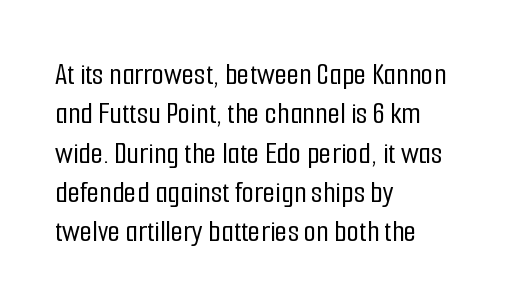
Q: Is the text italic (slanted)? A: No, it is upright.
Q: Is the typeface a serif or a sans-serif typeface? A: Sans-serif.
Q: Is the text underlined? A: No.
Q: How is the paragraph aligned? A: Left-aligned.
Q: Is the spacing between letters normal or unusually wide? A: Normal.
Q: Width (condensed, normal, or wide)? A: Condensed.
Q: Stroke contrast? A: Low.
Q: x-height? A: Medium.
Q: Monospaced? A: No.
